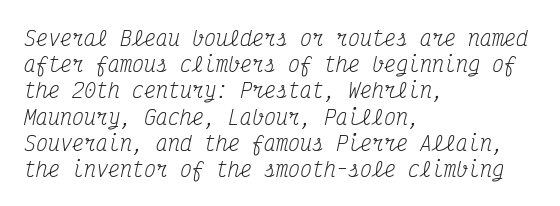
The image shows 20 px text type, italic (leaning right); set left-aligned, normal line spacing (1.31x), normal letter spacing, not underlined.
